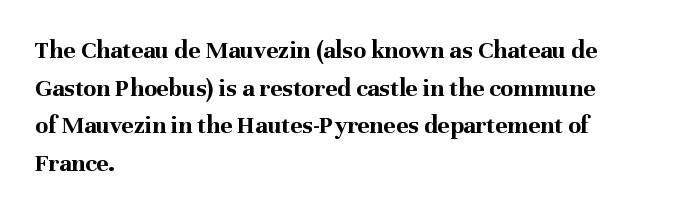
{"italic": "no", "bold": "yes", "underline": "no", "align": "left", "line_spacing": "normal", "line_spacing_ratio": 1.45, "letter_spacing": "normal", "letter_spacing_em": 0.0, "glyph_px": 26}
